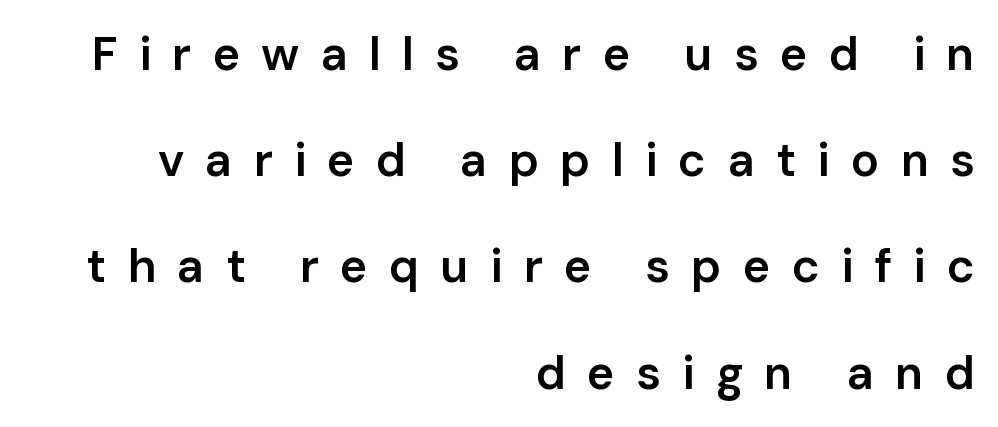
A bit beefed up — I'd call it semibold rather than bold. The type is letterspaced generously, with wide tracking. In terms of leading, this rendering errs on the spacious side. Look at the bottom of the vertical strokes: they stop flat, with no serifs.
